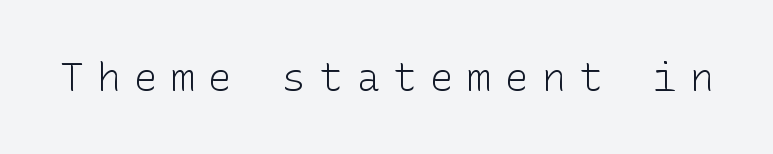
The image shows 39 px light sans-serif type, upright; set unusually wide letter spacing (+0.35 em), not underlined; low stroke contrast and a medium x-height.
